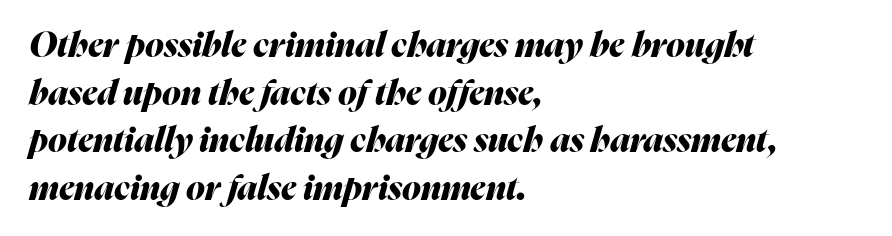
Q: Is the text bold? A: Yes.
Q: Is the text italic (slanted)? A: Yes, it leans right by about 16 degrees.
Q: Is the text underlined? A: No.
Q: How is the paragraph aligned? A: Left-aligned.
Q: Is the spacing between letters normal or unusually wide? A: Normal.
Q: Is the spacing between lines tight, normal or loose? A: Normal.
Q: Width (condensed, normal, or wide)? A: Normal.
Q: Stroke contrast? A: Medium.
Q: x-height? A: Medium.
Q: Monospaced? A: No.
